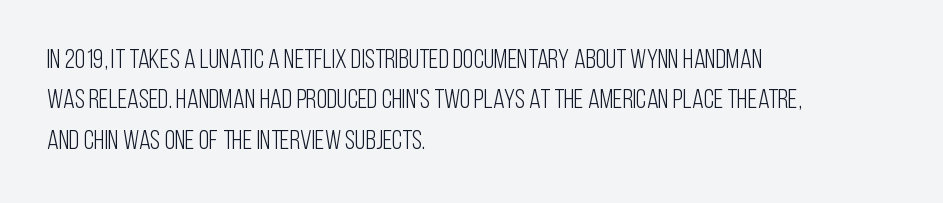
The image shows 27 px text type, upright; set left-aligned, normal line spacing (1.5x), normal letter spacing, not underlined.
